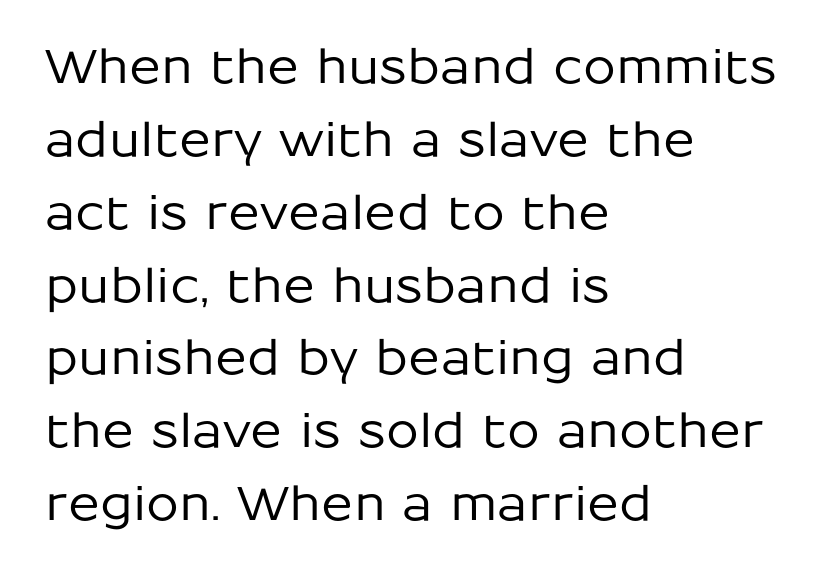
{"serif": "no", "italic": "no", "width": "normal", "stroke_contrast": "low", "x_height": "medium", "monospaced": "no", "underline": "no", "align": "left", "line_spacing": "normal", "line_spacing_ratio": 1.55, "letter_spacing": "normal", "letter_spacing_em": 0.0, "glyph_px": 47}
